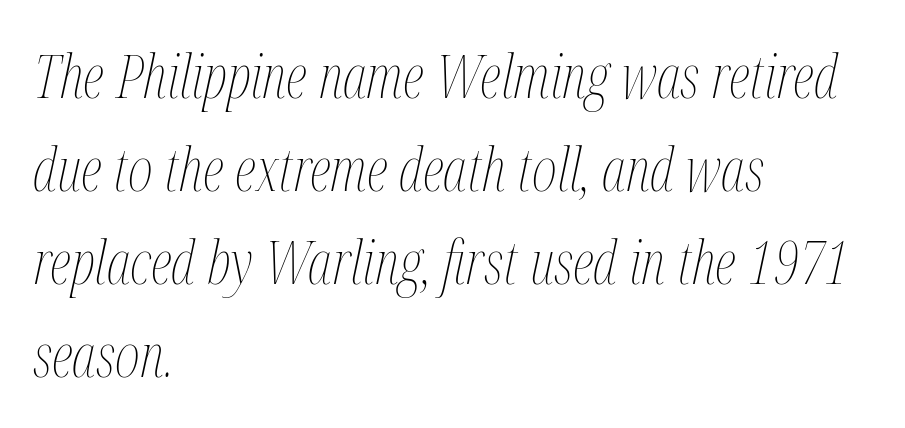
The baseline area is clear. These lines are rendered in a variable-pitch font. Slanted lettering throughout. This rendering uses left alignment, leaving the right contour irregular.
